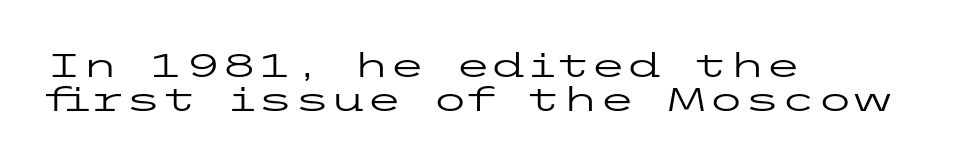
The image shows 33 px regular-weight, wide sans-serif type, upright; set left-aligned, tight line spacing (1.04x), normal letter spacing, not underlined; low stroke contrast and a medium x-height.
